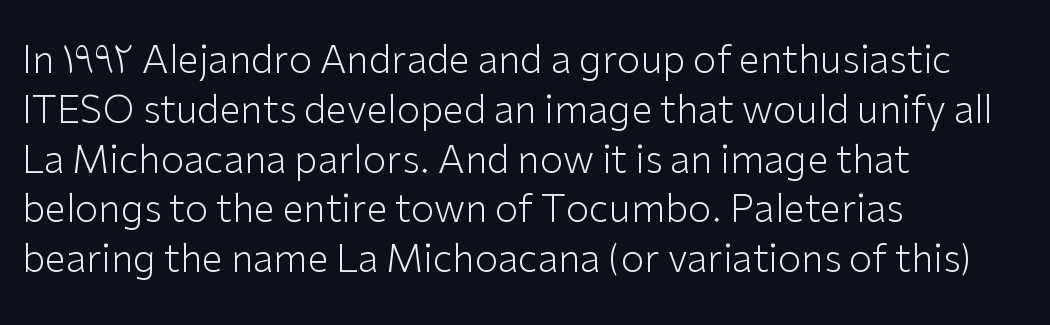
Stroke mass is kept to a normal reading level or below. Character widths vary here, with narrow letters taking less room than wide ones. The lettering holds an erect, upright posture throughout. A student would call this left alignment; a typographer would say flush left, rag right. Honestly, there is no underline to notice here at all. The tracking reads as untouched default to a designer's eye.
